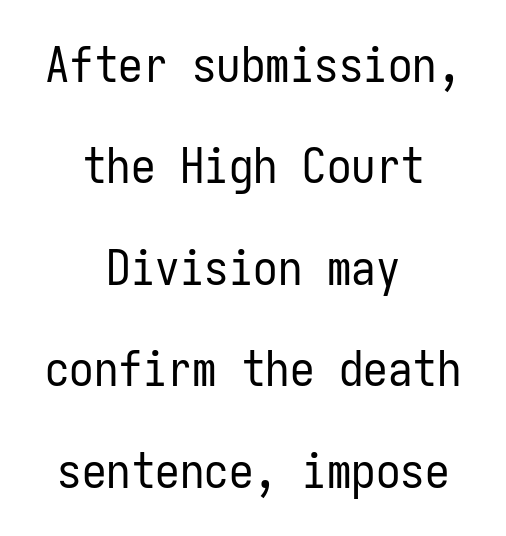
{"serif": "no", "italic": "no", "bold": "no", "weight": "regular", "width": "condensed", "stroke_contrast": "low", "x_height": "medium", "monospaced": "yes", "underline": "no", "align": "center", "line_spacing": "loose", "line_spacing_ratio": 2.07, "letter_spacing": "normal", "letter_spacing_em": 0.0, "glyph_px": 49}
